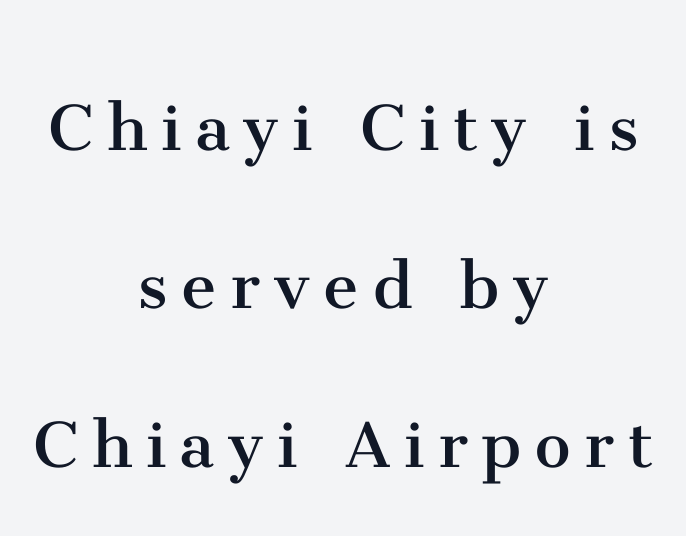
Bold? No — there's no thickening of the strokes. Leftover space on each line is divided equally before and after the words. The passage shown is typed in a proportional face where columns would drift. The string is rendered with underlining switched off. Characters remain perfectly vertical along every line.
